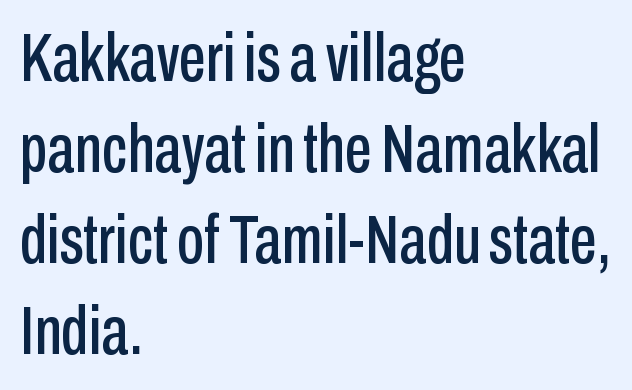
Standard letterfit; no display-style spreading of the glyphs. One-word summary of the alignment: left. Just letters on the line, the space beneath them empty. Character widths vary here, with narrow letters taking less room than wide ones. The letters carry no serifs — their stems end cleanly without finishing strokes.
